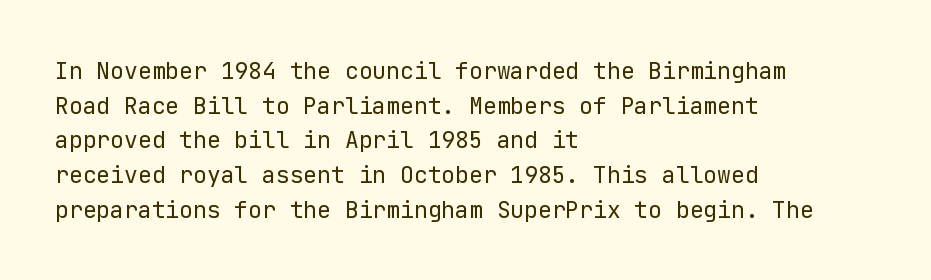
Vertical strokes here are truly vertical. Is the block centered? No — it sits flush against the left margin. Standard letterfit; no display-style spreading of the glyphs. This is not heavy type; no bold has been used.
